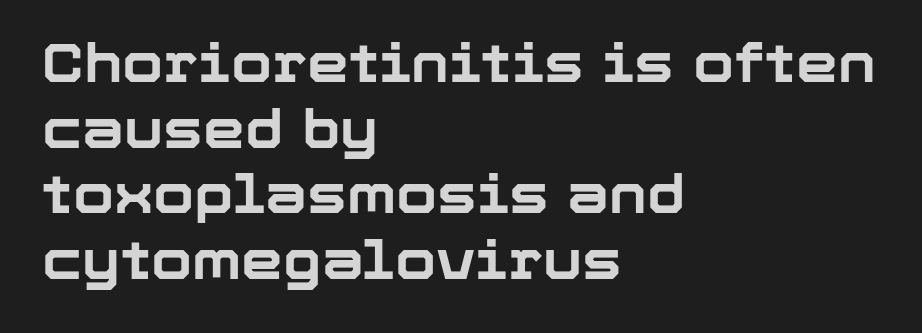
{"serif": "no", "italic": "no", "bold": "yes", "weight": "bold", "width": "normal", "stroke_contrast": "low", "x_height": "medium", "monospaced": "no", "underline": "no", "align": "left", "line_spacing_ratio": 1.24, "letter_spacing": "normal", "letter_spacing_em": 0.0, "glyph_px": 53}
